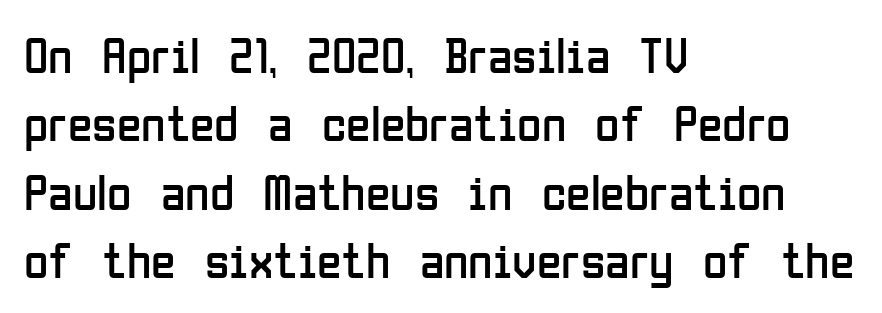
The image shows 50 px regular-weight, condensed sans-serif type, upright; set left-aligned, normal line spacing (1.37x), normal letter spacing, not underlined; low stroke contrast and a medium x-height.
